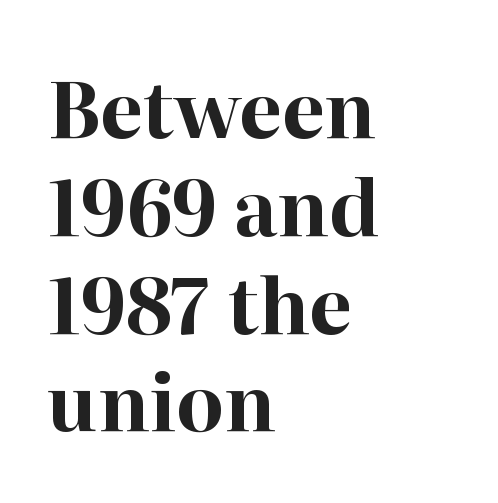
{"serif": "yes", "italic": "no", "bold": "yes", "weight": "bold", "width": "normal", "stroke_contrast": "high", "x_height": "medium", "monospaced": "no", "underline": "no", "align": "left", "line_spacing": "normal", "line_spacing_ratio": 1.27, "letter_spacing": "normal", "letter_spacing_em": 0.0, "glyph_px": 77}
